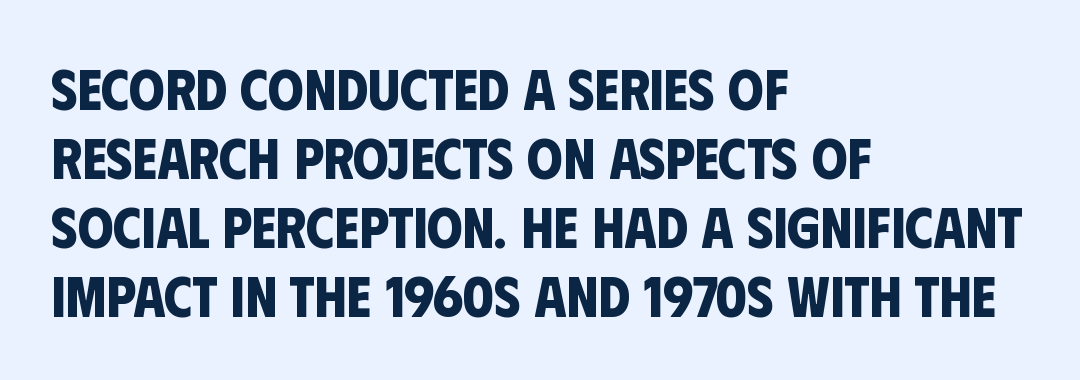
{"serif": "no", "bold": "yes", "weight": "bold", "width": "condensed", "stroke_contrast": "low", "x_height": "large", "monospaced": "no", "underline": "no", "align": "left", "line_spacing_ratio": 1.21, "letter_spacing": "normal", "letter_spacing_em": 0.0, "glyph_px": 57}
